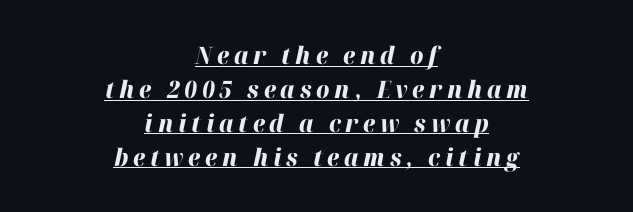
{"italic": "yes", "lean": "right", "slant_degrees": 12, "bold": "yes", "underline": "yes", "align": "center", "line_spacing": "normal", "line_spacing_ratio": 1.41, "letter_spacing": "wide", "letter_spacing_em": 0.2, "glyph_px": 24}
